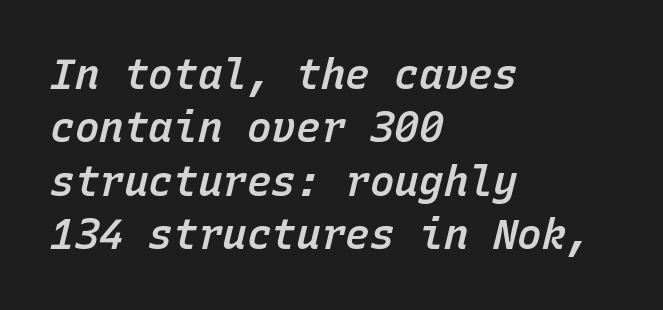
These lines are set flush left with a ragged right edge. The rows are spaced the way most documents space them. Weight: semibold (demi). The passage shown is typed in a monospace face where columns stay perfectly aligned. This rendering leaves character spacing at its baseline value. Quick note: underline off.
